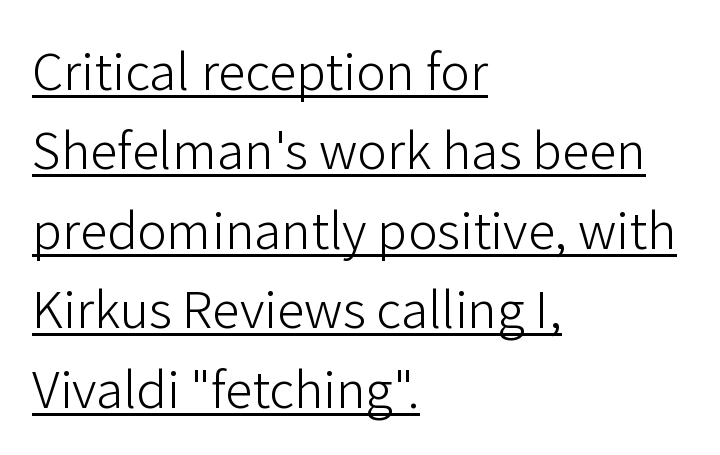
Q: Is the text bold? A: No.
Q: Is the text italic (slanted)? A: No, it is upright.
Q: Is the typeface a serif or a sans-serif typeface? A: Sans-serif.
Q: Is the text underlined? A: Yes.
Q: How is the paragraph aligned? A: Left-aligned.
Q: Is the spacing between letters normal or unusually wide? A: Normal.
Q: Is the spacing between lines tight, normal or loose? A: Normal.
Q: Width (condensed, normal, or wide)? A: Normal.
Q: Stroke contrast? A: Low.
Q: x-height? A: Medium.
Q: Monospaced? A: No.
